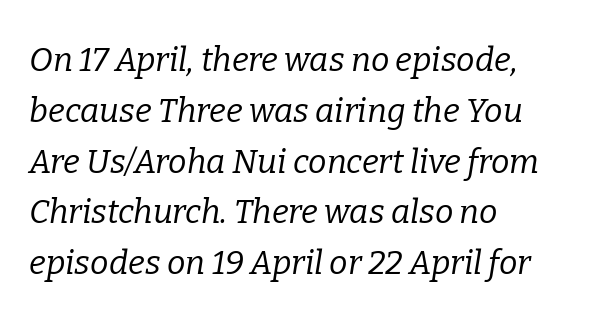
Evenly set lines give the paragraph a standard silhouette. The typeface has the unassuming heft of standard copy or less. Reading down the block, your eye returns to a fixed left position each line. The text was rendered using a seriffed face with decorative stroke endings. Looking at the ascenders, they clearly lean.
